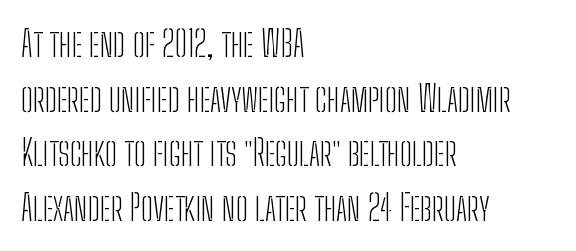
The image shows 36 px light, condensed sans-serif type, upright; set left-aligned, normal line spacing (1.52x), normal letter spacing, not underlined; low stroke contrast and a medium x-height.
